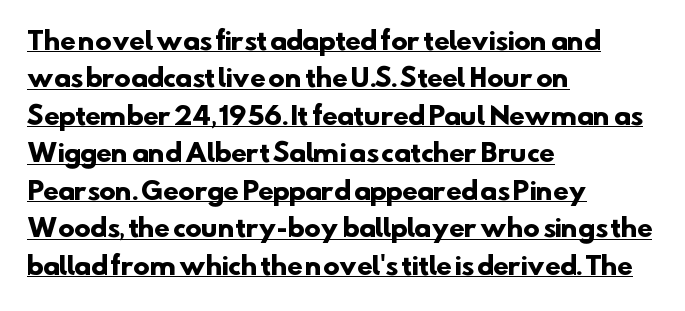
{"bold": "yes", "underline": "yes", "align": "left", "line_spacing": "normal", "line_spacing_ratio": 1.5, "letter_spacing": "normal", "letter_spacing_em": 0.0, "glyph_px": 25}
